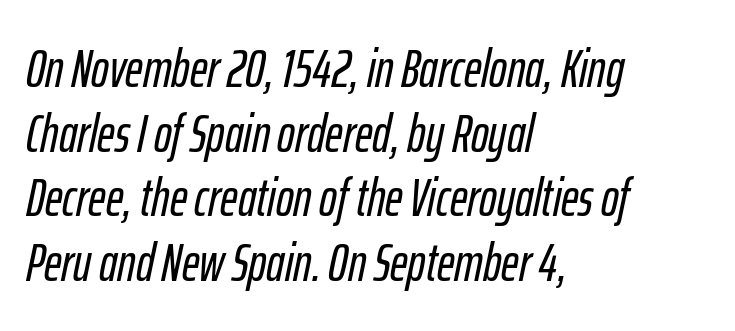
{"italic": "yes", "lean": "right", "slant_degrees": 12, "width": "condensed", "stroke_contrast": "low", "x_height": "medium", "monospaced": "no", "underline": "no", "align": "left", "line_spacing_ratio": 1.22, "letter_spacing": "normal", "letter_spacing_em": 0.0, "glyph_px": 53}
